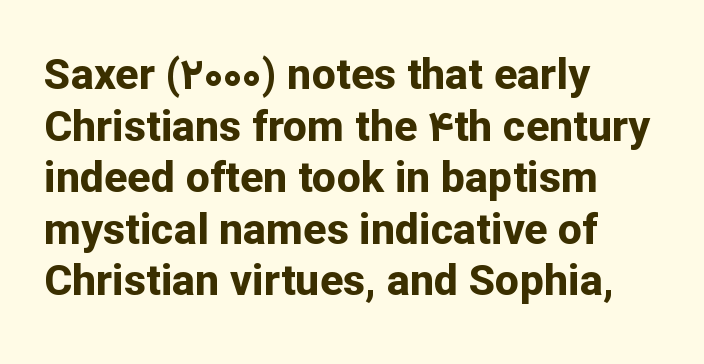
The image shows 43 px bold sans-serif type, upright; set left-aligned, line spacing 1.2x, normal letter spacing, not underlined; low stroke contrast and a medium x-height.
